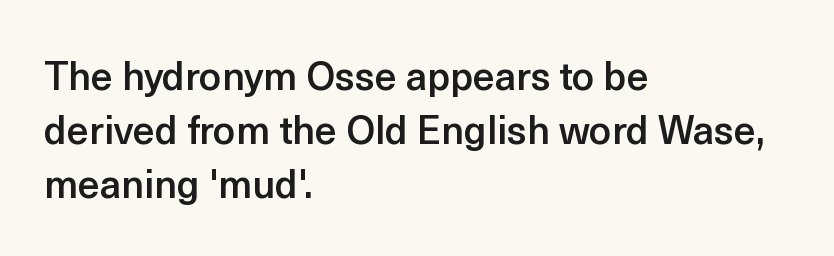
The image shows 39 px semibold sans-serif type, upright; set left-aligned, normal line spacing (1.38x), normal letter spacing, not underlined; a medium x-height.
